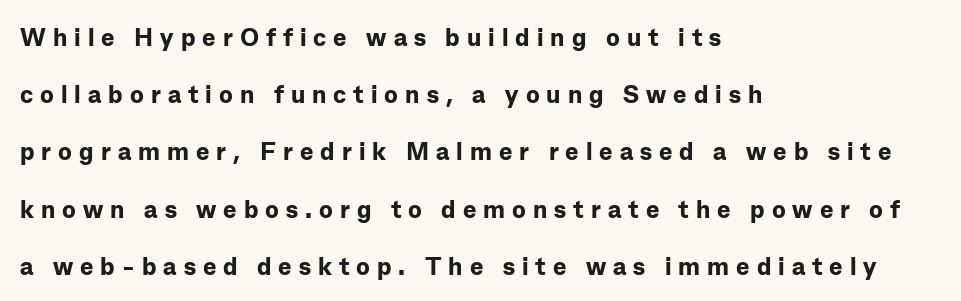
The image shows 25 px bold type, upright; set left-aligned, loose line spacing (2.29x), unusually wide letter spacing (+0.28 em), not underlined.
